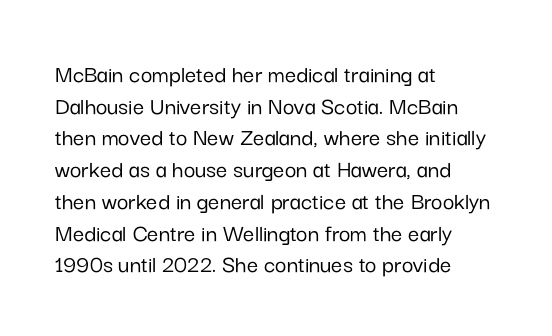
The rows are spaced the way most documents space them. No extra tracking has been applied to these lines. Which margin do the lines hug? The left one — the right edge is uneven. The gap between lines stays unmarked. If you drew a line through each stem, it would be perfectly vertical.
